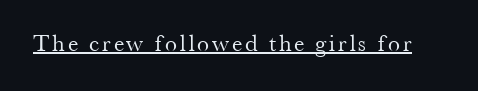
The image shows 24 px text type, upright; set underlined.
